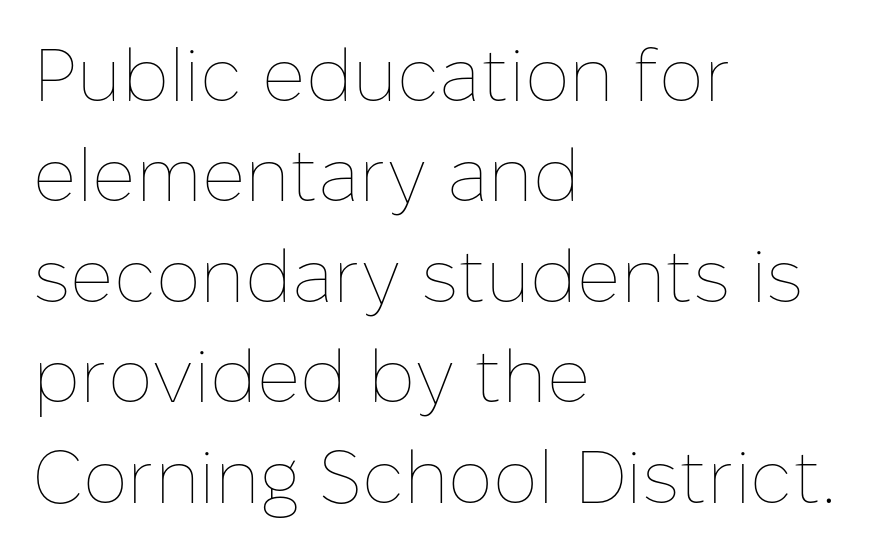
The image shows 75 px thin type, upright; set left-aligned, normal line spacing (1.34x), normal letter spacing, not underlined; low stroke contrast and a medium x-height.
